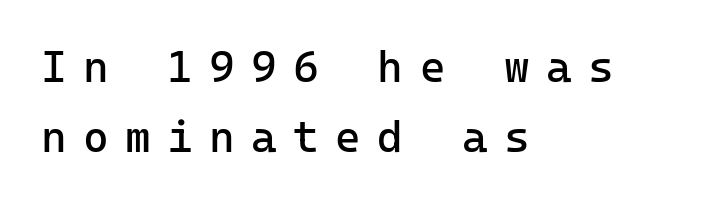
Q: Is the text bold? A: No.
Q: Is the text italic (slanted)? A: No, it is upright.
Q: Is the typeface a serif or a sans-serif typeface? A: Sans-serif.
Q: Is the text underlined? A: No.
Q: How is the paragraph aligned? A: Left-aligned.
Q: Is the spacing between letters normal or unusually wide? A: Unusually wide.
Q: Is the spacing between lines tight, normal or loose? A: Normal.
Q: Width (condensed, normal, or wide)? A: Normal.
Q: Stroke contrast? A: Low.
Q: x-height? A: Medium.
